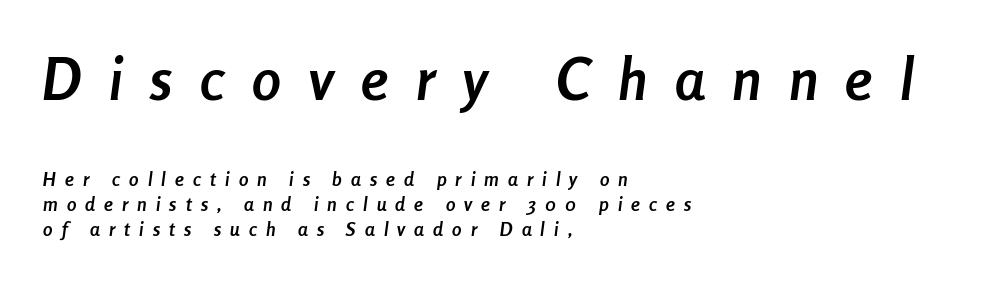
Q: Is the text bold? A: Yes.
Q: Is the text italic (slanted)? A: Yes, it leans right by about 8 degrees.
Q: Is the text underlined? A: No.
Q: How is the paragraph aligned? A: Left-aligned.
Q: Is the spacing between letters normal or unusually wide? A: Unusually wide.
Q: Is the spacing between lines tight, normal or loose? A: Normal.
Q: Which block of text is set in a larger size, the first (top) or the second (bottom)? A: The first (top) one.
Q: Width (condensed, normal, or wide)? A: Condensed.
Q: Stroke contrast? A: Low.
Q: x-height? A: Medium.
Q: Monospaced? A: No.
